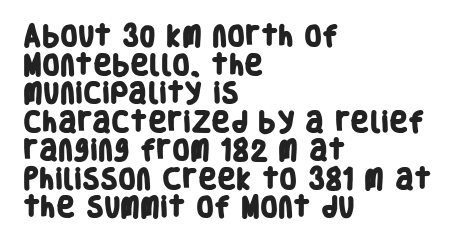
{"bold": "yes", "underline": "no", "align": "left", "line_spacing_ratio": 1.24, "letter_spacing": "normal", "letter_spacing_em": 0.0, "glyph_px": 23}
